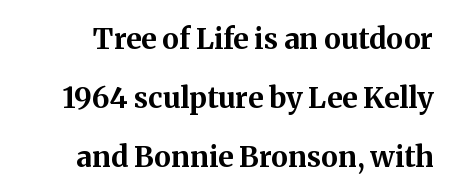
The image shows 29 px bold serif type, upright; set loose line spacing (2.04x), normal letter spacing, not underlined; medium stroke contrast and a medium x-height.
